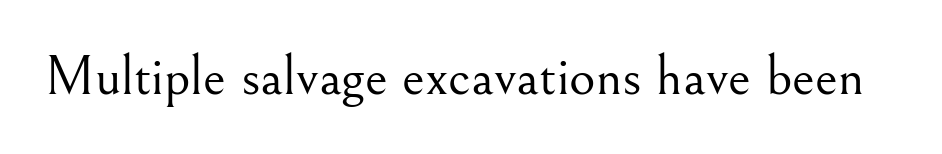
Q: Is the text bold? A: No.
Q: Is the text italic (slanted)? A: No, it is upright.
Q: Is the typeface a serif or a sans-serif typeface? A: Serif.
Q: Is the text underlined? A: No.
Q: Is the spacing between letters normal or unusually wide? A: Normal.
Q: Width (condensed, normal, or wide)? A: Normal.
Q: Stroke contrast? A: Medium.
Q: x-height? A: Small.
Q: Monospaced? A: No.
